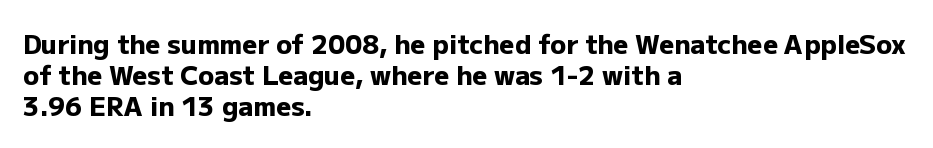
Q: Is the text bold? A: Yes.
Q: Is the text italic (slanted)? A: No, it is upright.
Q: Is the text underlined? A: No.
Q: How is the paragraph aligned? A: Left-aligned.
Q: Is the spacing between letters normal or unusually wide? A: Normal.
